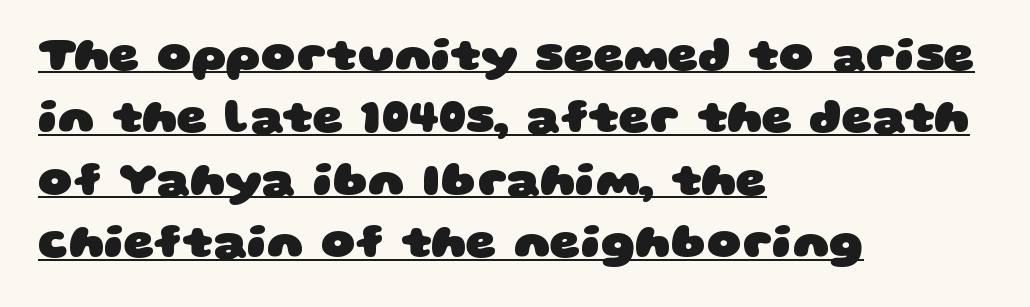
The image shows 48 px heavy, wide sans-serif type; set left-aligned, normal line spacing (1.3x), normal letter spacing, underlined; low stroke contrast and a large x-height.
